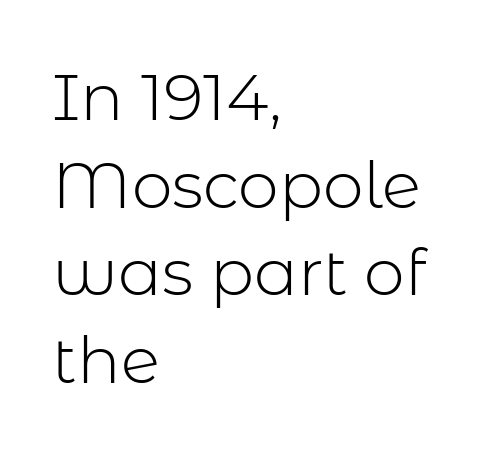
Q: Is the text bold? A: No.
Q: Is the text italic (slanted)? A: No, it is upright.
Q: Is the typeface a serif or a sans-serif typeface? A: Sans-serif.
Q: Is the text underlined? A: No.
Q: How is the paragraph aligned? A: Left-aligned.
Q: Is the spacing between letters normal or unusually wide? A: Normal.
Q: Is the spacing between lines tight, normal or loose? A: Normal.
Q: Width (condensed, normal, or wide)? A: Normal.
Q: Stroke contrast? A: Low.
Q: x-height? A: Medium.
Q: Monospaced? A: No.
